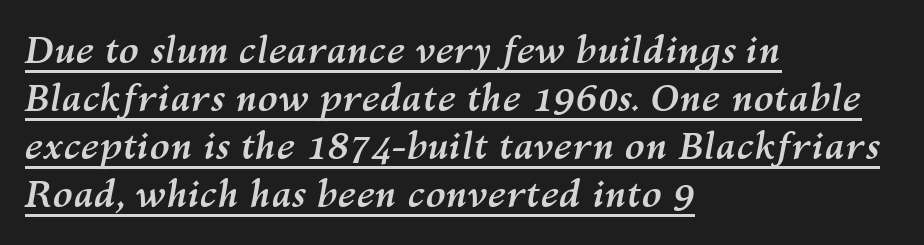
Notice how thick the strokes are: this is what a full bold looks like. Teacher's note: observe the even left margin — that is flush-left alignment. Is the letter spacing exaggerated? No — it looks like the ordinary default. The passage shown leans; its letterforms are oblique. If you measured baseline to baseline, you'd find a middling distance. Varying glyph widths throughout — classic text-font behaviour.
